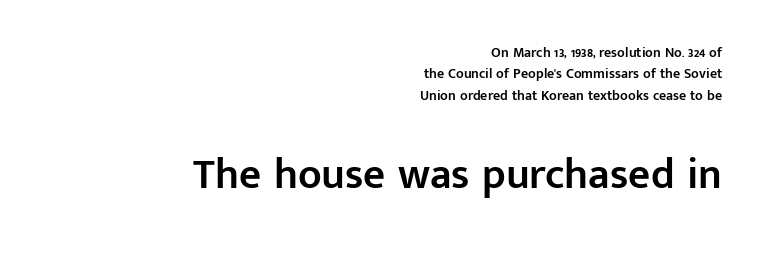
{"serif": "no", "italic": "no", "bold": "semi", "weight": "semibold", "width": "normal", "stroke_contrast": "low", "x_height": "medium", "monospaced": "no", "underline": "no", "align": "right", "line_spacing": "normal", "line_spacing_ratio": 1.52, "letter_spacing": "normal", "letter_spacing_em": 0.0, "larger_block": "second", "size_ratio": 3.07, "glyph_px": 43}
